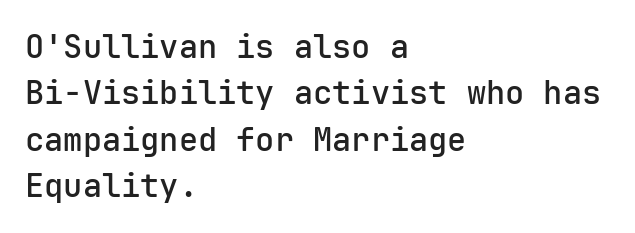
The image shows 32 px semibold sans-serif type, upright, monospaced; set left-aligned, normal line spacing (1.45x), normal letter spacing, not underlined; low stroke contrast and a medium x-height.
